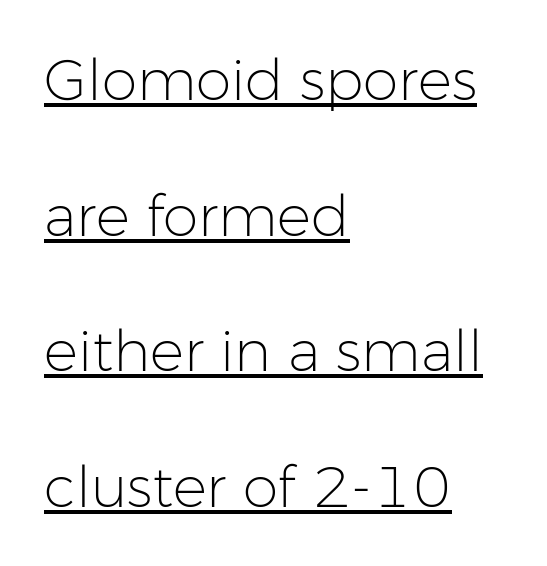
Q: Is the text bold? A: No.
Q: Is the text italic (slanted)? A: No, it is upright.
Q: Is the typeface a serif or a sans-serif typeface? A: Sans-serif.
Q: Is the text underlined? A: Yes.
Q: How is the paragraph aligned? A: Left-aligned.
Q: Is the spacing between letters normal or unusually wide? A: Normal.
Q: Is the spacing between lines tight, normal or loose? A: Loose.
Q: Width (condensed, normal, or wide)? A: Normal.
Q: Stroke contrast? A: Low.
Q: x-height? A: Medium.
Q: Monospaced? A: No.
